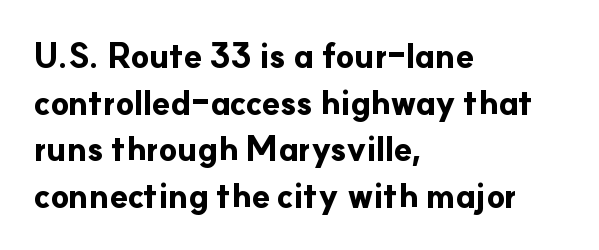
{"serif": "no", "italic": "no", "bold": "yes", "weight": "bold", "width": "normal", "stroke_contrast": "low", "x_height": "small", "monospaced": "no", "underline": "no", "align": "left", "line_spacing": "normal", "line_spacing_ratio": 1.41, "letter_spacing": "normal", "letter_spacing_em": 0.0, "glyph_px": 33}
